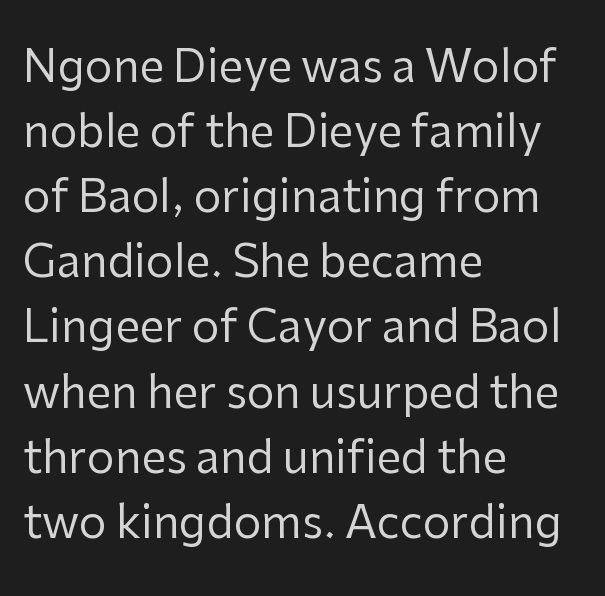
{"serif": "no", "italic": "no", "bold": "no", "weight": "regular", "width": "normal", "stroke_contrast": "low", "x_height": "medium", "monospaced": "no", "underline": "no", "align": "left", "line_spacing": "normal", "line_spacing_ratio": 1.48, "letter_spacing": "normal", "letter_spacing_em": 0.0, "glyph_px": 44}
